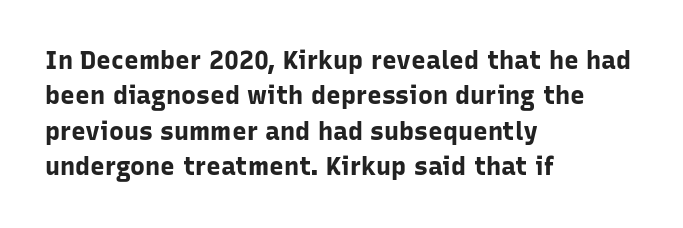
Q: Is the text bold? A: Yes.
Q: Is the text italic (slanted)? A: No, it is upright.
Q: Is the text underlined? A: No.
Q: How is the paragraph aligned? A: Left-aligned.
Q: Is the spacing between letters normal or unusually wide? A: Normal.
Q: Is the spacing between lines tight, normal or loose? A: Normal.
